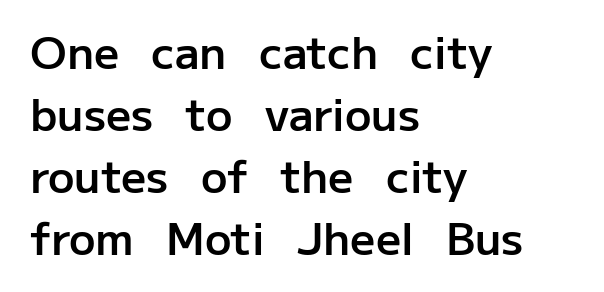
Q: Is the text bold? A: Semi-bold.
Q: Is the text italic (slanted)? A: No, it is upright.
Q: Is the typeface a serif or a sans-serif typeface? A: Sans-serif.
Q: Is the text underlined? A: No.
Q: How is the paragraph aligned? A: Left-aligned.
Q: Is the spacing between letters normal or unusually wide? A: Normal.
Q: Is the spacing between lines tight, normal or loose? A: Normal.
Q: Width (condensed, normal, or wide)? A: Normal.
Q: Stroke contrast? A: Low.
Q: x-height? A: Medium.
Q: Monospaced? A: No.
